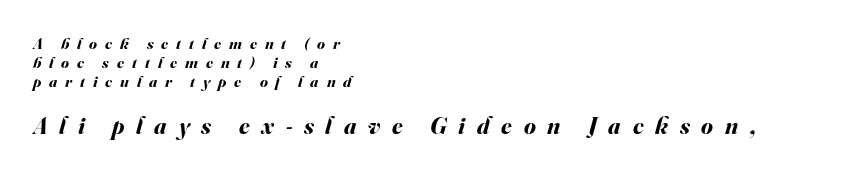
{"italic": "yes", "lean": "right", "slant_degrees": 16, "bold": "yes", "underline": "no", "align": "left", "line_spacing_ratio": 1.2, "letter_spacing": "wide", "letter_spacing_em": 0.49, "larger_block": "second", "size_ratio": 1.5, "glyph_px": 24}
